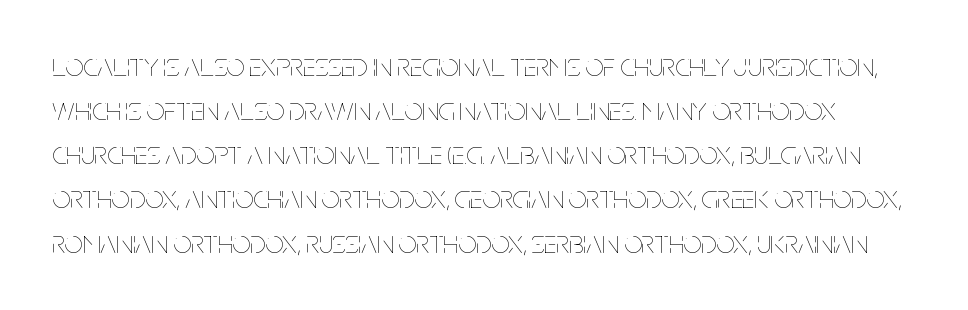
Type without underlining. Character widths vary here, with narrow letters taking less room than wide ones. The type is set solid horizontally, with unmodified tracking. Vertically, the passage feels balanced, rows spaced as you'd expect. Counters stay open thanks to moderate or lighter strokes. Posture: vertical.
